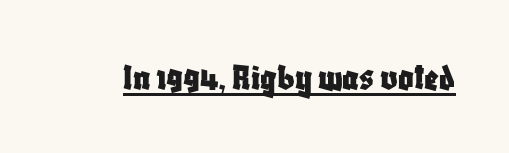
The specimen reads as upright at a glance. The line texture is even and compact thanks to regular tracking. Letterform terminals end flat and unadorned throughout the passage. The string is rendered with underlining switched on. The passage shown is typed in a proportional face where columns would drift.
